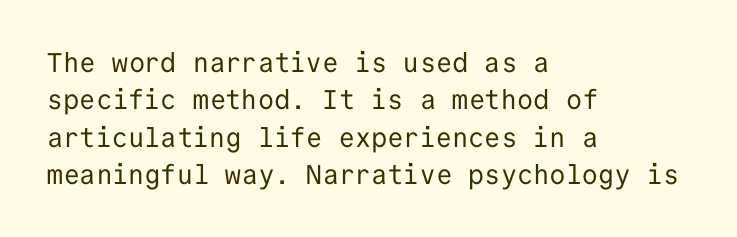
The image shows 27 px text type, upright; set left-aligned, normal line spacing (1.38x), normal letter spacing, not underlined.
